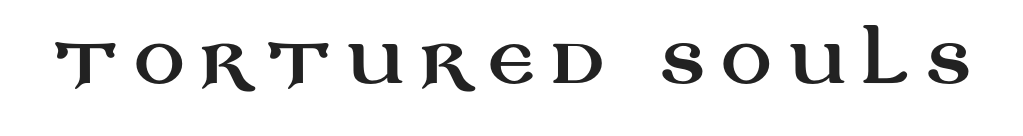
{"serif": "no", "italic": "no", "width": "wide", "stroke_contrast": "medium", "x_height": "large", "monospaced": "no", "underline": "no", "letter_spacing": "wide", "letter_spacing_em": 0.26, "glyph_px": 63}
